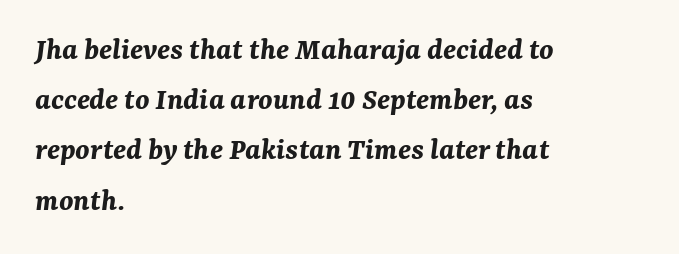
The image shows 32 px bold type, italic (leaning right); set left-aligned, normal line spacing (1.57x), normal letter spacing, not underlined; medium stroke contrast and a medium x-height.
